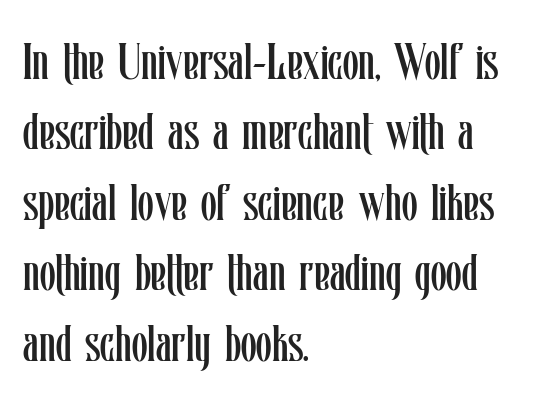
The image shows 51 px regular-weight, condensed type, upright; set left-aligned, normal line spacing (1.38x), normal letter spacing, not underlined; low stroke contrast and a medium x-height.
